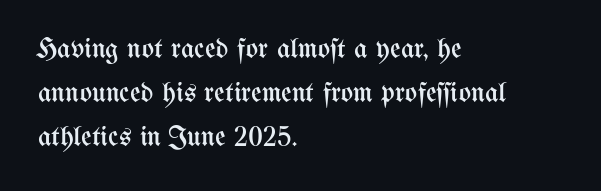
{"italic": "no", "bold": "no", "weight": "regular", "width": "condensed", "stroke_contrast": "medium", "x_height": "medium", "monospaced": "no", "underline": "no", "align": "left", "line_spacing": "normal", "line_spacing_ratio": 1.51, "letter_spacing": "normal", "letter_spacing_em": 0.0, "glyph_px": 29}
